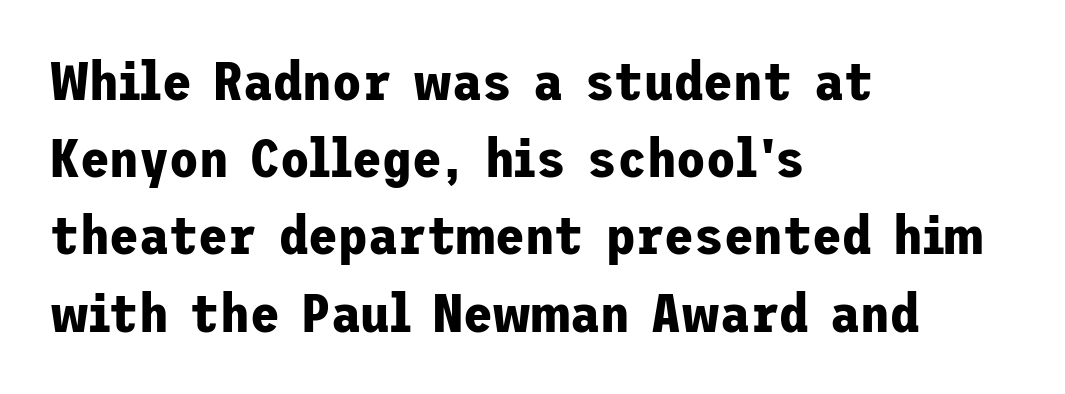
The image shows 54 px bold sans-serif type, upright; set left-aligned, normal line spacing (1.43x), normal letter spacing, not underlined; low stroke contrast and a medium x-height.
